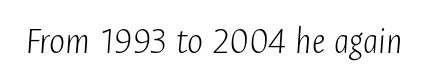
{"italic": "yes", "lean": "right", "slant_degrees": 4, "bold": "no", "weight": "light", "width": "condensed", "stroke_contrast": "low", "x_height": "medium", "monospaced": "no", "underline": "no", "letter_spacing": "normal", "letter_spacing_em": 0.0, "glyph_px": 38}
